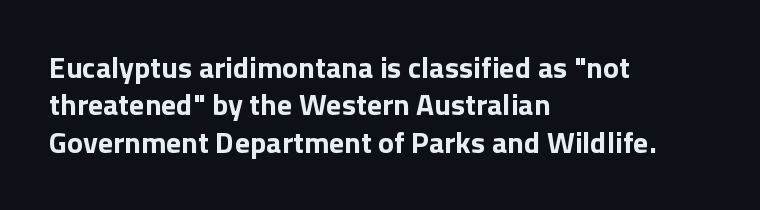
Q: Is the text bold? A: Yes.
Q: Is the text italic (slanted)? A: No, it is upright.
Q: Is the typeface a serif or a sans-serif typeface? A: Sans-serif.
Q: Is the text underlined? A: No.
Q: How is the paragraph aligned? A: Left-aligned.
Q: Is the spacing between letters normal or unusually wide? A: Normal.
Q: Is the spacing between lines tight, normal or loose? A: Normal.
Q: Width (condensed, normal, or wide)? A: Normal.
Q: Stroke contrast? A: Low.
Q: x-height? A: Medium.
Q: Monospaced? A: No.
